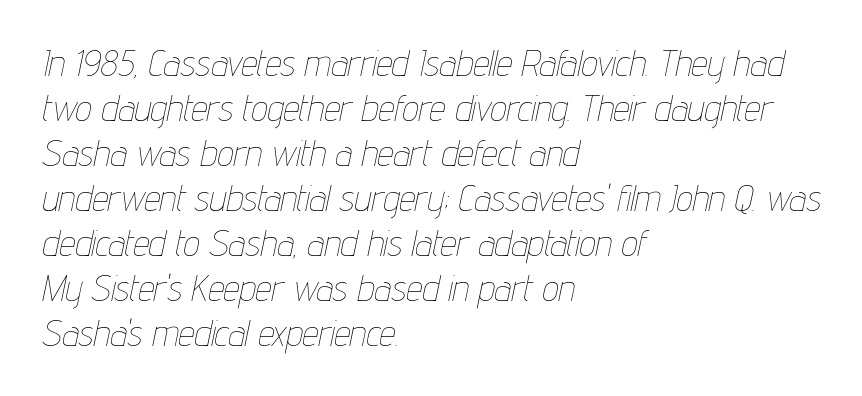
{"italic": "yes", "lean": "right", "slant_degrees": 12, "bold": "no", "weight": "thin", "width": "condensed", "stroke_contrast": "low", "x_height": "medium", "monospaced": "no", "underline": "no", "align": "left", "line_spacing": "normal", "line_spacing_ratio": 1.25, "letter_spacing": "normal", "letter_spacing_em": 0.0, "glyph_px": 36}
